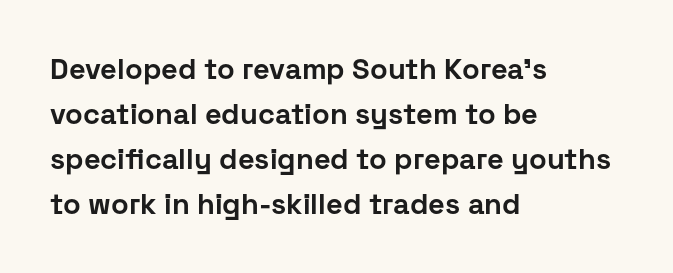
The image shows 29 px bold sans-serif type, upright; set left-aligned, normal line spacing (1.55x), normal letter spacing, not underlined; low stroke contrast and a medium x-height.
